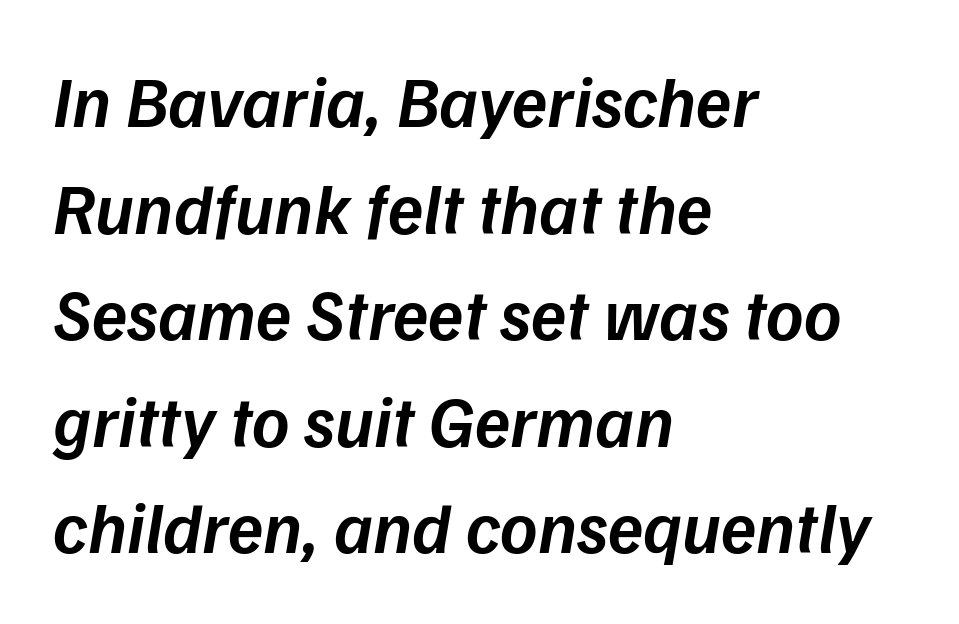
Compared with typical paragraphs, the rows here are spaced about the same. This is moderately heavy type, rendered in semibold. Visually the block forms a straight wall on the left and a jagged coastline on the right. Rule under the text: the space is simply empty. The rendering applies a slant to the glyphs. Think of a printed novel: that variable character pitch is what you see here.
